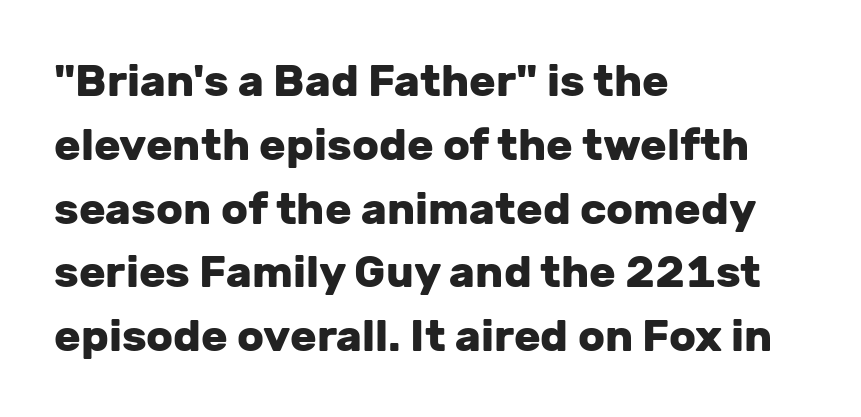
Q: Is the text bold? A: Yes.
Q: Is the text italic (slanted)? A: No, it is upright.
Q: Is the typeface a serif or a sans-serif typeface? A: Sans-serif.
Q: Is the text underlined? A: No.
Q: How is the paragraph aligned? A: Left-aligned.
Q: Is the spacing between letters normal or unusually wide? A: Normal.
Q: Is the spacing between lines tight, normal or loose? A: Normal.
Q: Width (condensed, normal, or wide)? A: Normal.
Q: Stroke contrast? A: Low.
Q: x-height? A: Medium.
Q: Monospaced? A: No.
